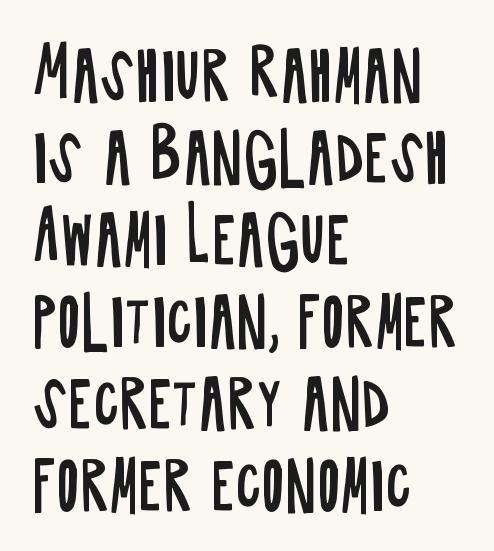
The image shows 64 px regular-weight, condensed sans-serif type, upright; set left-aligned, normal line spacing (1.28x), normal letter spacing, not underlined; low stroke contrast and a large x-height.
